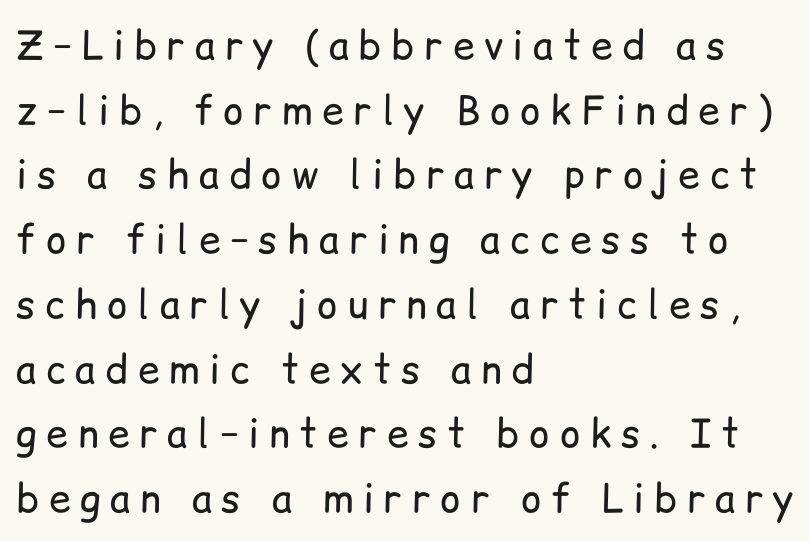
Underline: absent. A typesetter would call this proportional, since set widths differ per character. No extra ink here — the face is not bold. Every stem runs plumb, perpendicular to the baseline. There is plenty of visible air inserted between adjacent glyphs.
